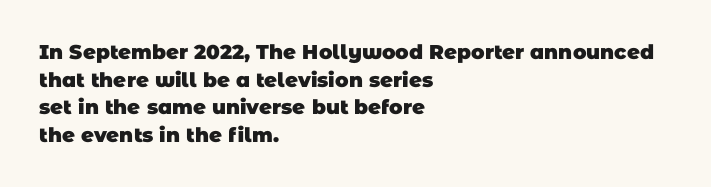
The image shows 20 px bold type; set left-aligned, normal line spacing (1.38x), normal letter spacing, not underlined.
